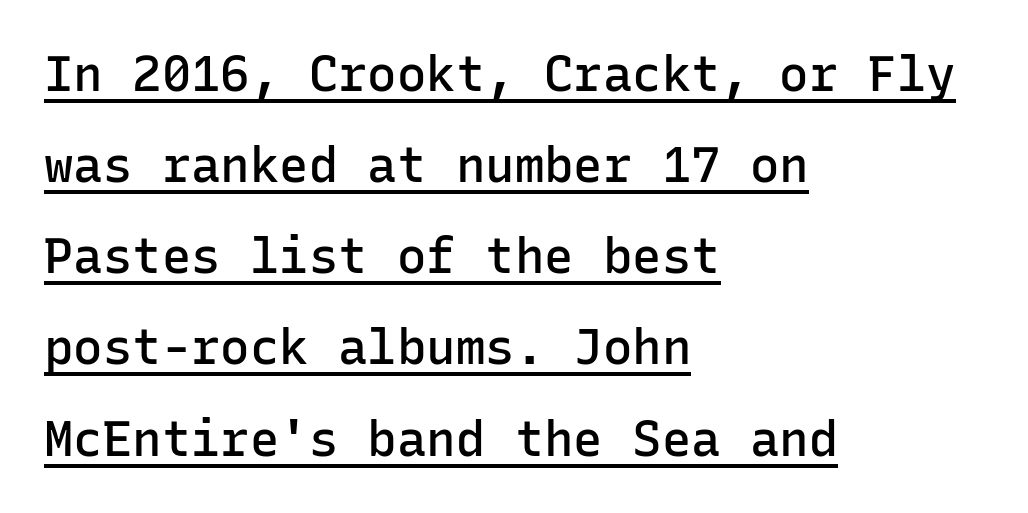
Compared with undecorated copy, this sample adds a rule below the words. Words appear dense and cohesive because spacing is normal. This sample has the even, mechanical cadence of fixed-width lettering. The lines are quadded left.
